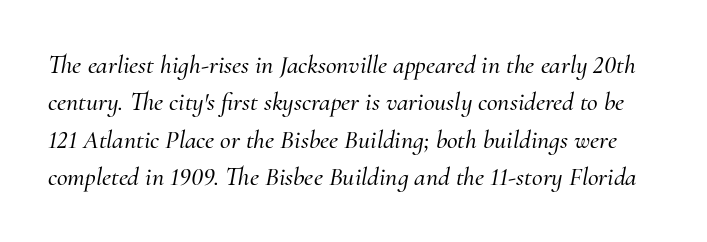
In terms of posture, this sample is oblique. Tracking value appears to be zero — textbook default spacing. Rule under the text: the space is simply empty. Vertically, the passage feels balanced, rows spaced as you'd expect.
